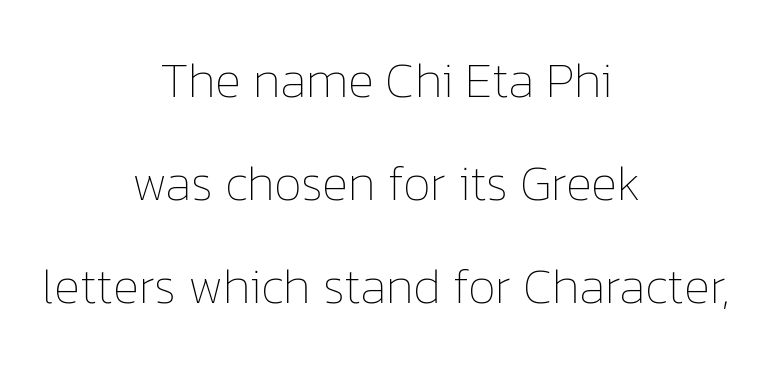
The image shows 50 px thin type, upright; set centered, loose line spacing (2.06x), normal letter spacing, not underlined; low stroke contrast and a medium x-height.
